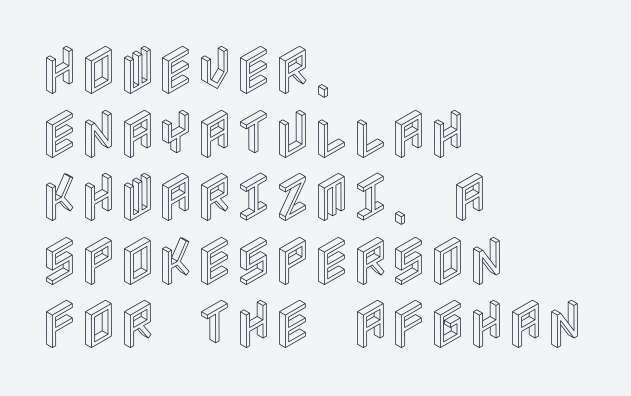
{"italic": "no", "width": "condensed", "x_height": "large", "underline": "no", "align": "left", "line_spacing_ratio": 1.2, "letter_spacing": "normal", "letter_spacing_em": 0.0, "glyph_px": 53}
